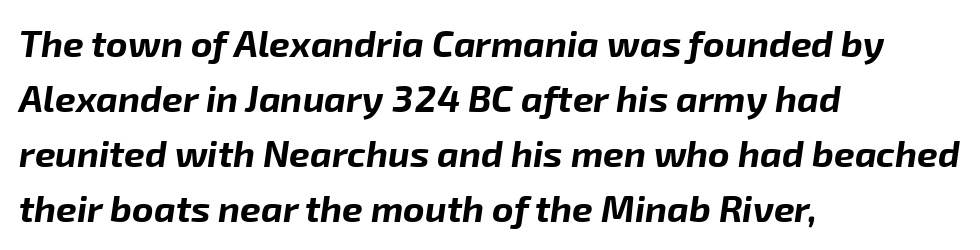
The image shows 37 px bold type, italic (leaning right); set left-aligned, normal line spacing (1.49x), normal letter spacing, not underlined; low stroke contrast and a medium x-height.
